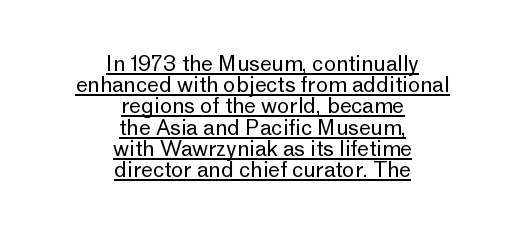
These lines are centered, leaving both edges ragged. Regarding leading, the lines here are crowded together. The cut favours lightness, reaching ordinary text weight at its darkest. The specimen reads as upright at a glance. This rendering features underlined lettering. Here the glyphs are tracked normally, forming tight word shapes.
